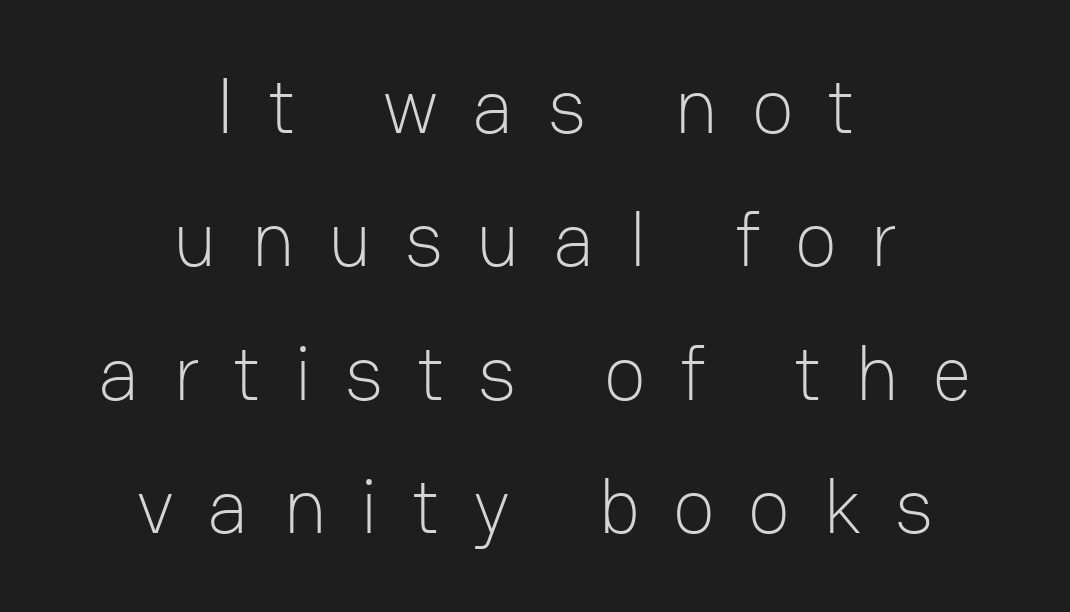
Q: Is the text bold? A: No.
Q: Is the text italic (slanted)? A: No, it is upright.
Q: Is the typeface a serif or a sans-serif typeface? A: Sans-serif.
Q: Is the text underlined? A: No.
Q: How is the paragraph aligned? A: Centered.
Q: Is the spacing between letters normal or unusually wide? A: Unusually wide.
Q: Width (condensed, normal, or wide)? A: Normal.
Q: Stroke contrast? A: Low.
Q: x-height? A: Medium.
Q: Monospaced? A: No.
